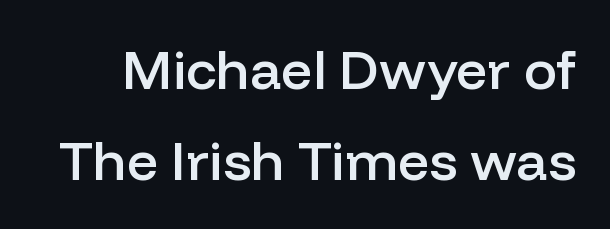
The image shows 55 px semibold sans-serif type, upright; set normal line spacing (1.66x), normal letter spacing, not underlined; low stroke contrast and a medium x-height.
